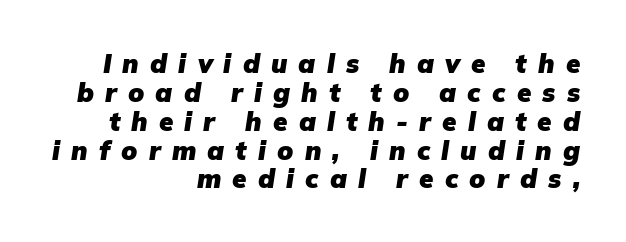
Q: Is the text bold? A: Yes.
Q: Is the text italic (slanted)? A: Yes, it leans right by about 9 degrees.
Q: Is the text underlined? A: No.
Q: How is the paragraph aligned? A: Right-aligned.
Q: Is the spacing between letters normal or unusually wide? A: Unusually wide.
Q: Is the spacing between lines tight, normal or loose? A: Tight.
